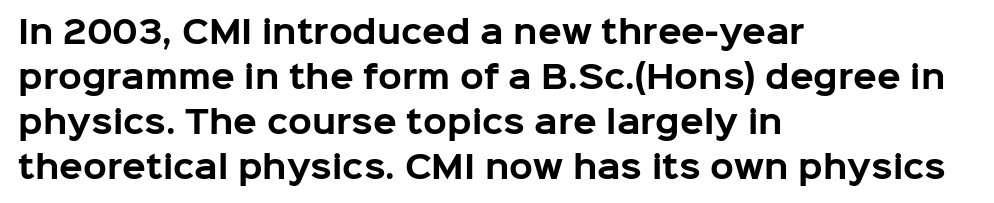
{"serif": "no", "italic": "no", "bold": "yes", "weight": "bold", "width": "normal", "stroke_contrast": "low", "x_height": "medium", "monospaced": "no", "underline": "no", "align": "left", "line_spacing": "normal", "line_spacing_ratio": 1.45, "letter_spacing": "normal", "letter_spacing_em": 0.0, "glyph_px": 31}
